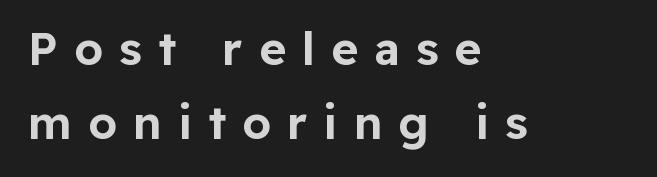
Q: Is the text italic (slanted)? A: No, it is upright.
Q: Is the typeface a serif or a sans-serif typeface? A: Sans-serif.
Q: Is the text underlined? A: No.
Q: How is the paragraph aligned? A: Left-aligned.
Q: Is the spacing between letters normal or unusually wide? A: Unusually wide.
Q: Is the spacing between lines tight, normal or loose? A: Normal.
Q: Width (condensed, normal, or wide)? A: Normal.
Q: Stroke contrast? A: Low.
Q: x-height? A: Medium.
Q: Monospaced? A: No.
